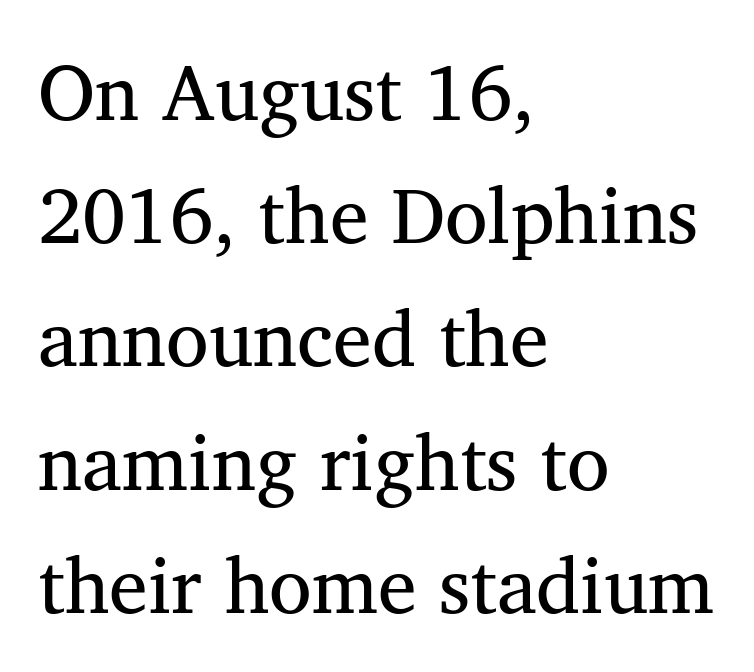
Q: Is the text bold? A: No.
Q: Is the text italic (slanted)? A: No, it is upright.
Q: Is the typeface a serif or a sans-serif typeface? A: Serif.
Q: Is the text underlined? A: No.
Q: How is the paragraph aligned? A: Left-aligned.
Q: Is the spacing between letters normal or unusually wide? A: Normal.
Q: Is the spacing between lines tight, normal or loose? A: Normal.
Q: Width (condensed, normal, or wide)? A: Normal.
Q: Stroke contrast? A: Medium.
Q: x-height? A: Medium.
Q: Monospaced? A: No.
